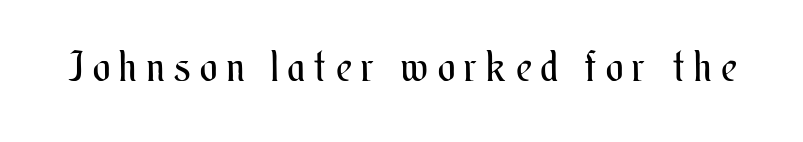
{"italic": "no", "bold": "no", "weight": "regular", "width": "condensed", "stroke_contrast": "medium", "x_height": "small", "monospaced": "no", "underline": "no", "letter_spacing": "wide", "letter_spacing_em": 0.24, "glyph_px": 41}
